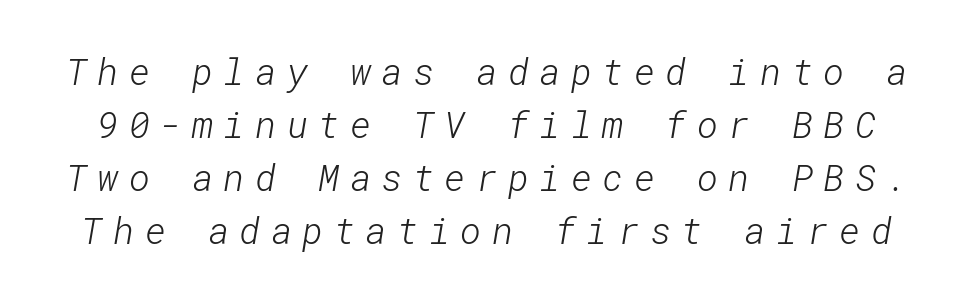
{"serif": "no", "bold": "no", "weight": "light", "width": "normal", "stroke_contrast": "low", "x_height": "medium", "underline": "no", "line_spacing": "normal", "line_spacing_ratio": 1.47, "letter_spacing": "wide", "letter_spacing_em": 0.29, "glyph_px": 36}
